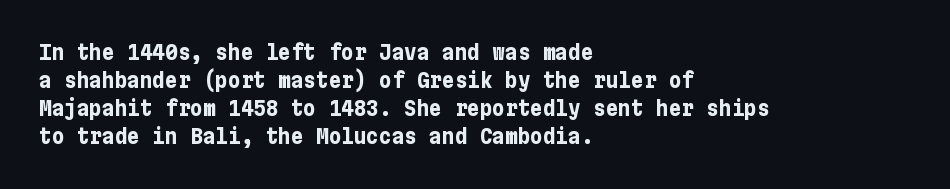
{"italic": "no", "bold": "yes", "underline": "no", "align": "left", "line_spacing": "normal", "line_spacing_ratio": 1.34, "letter_spacing": "normal", "letter_spacing_em": 0.0, "glyph_px": 21}
